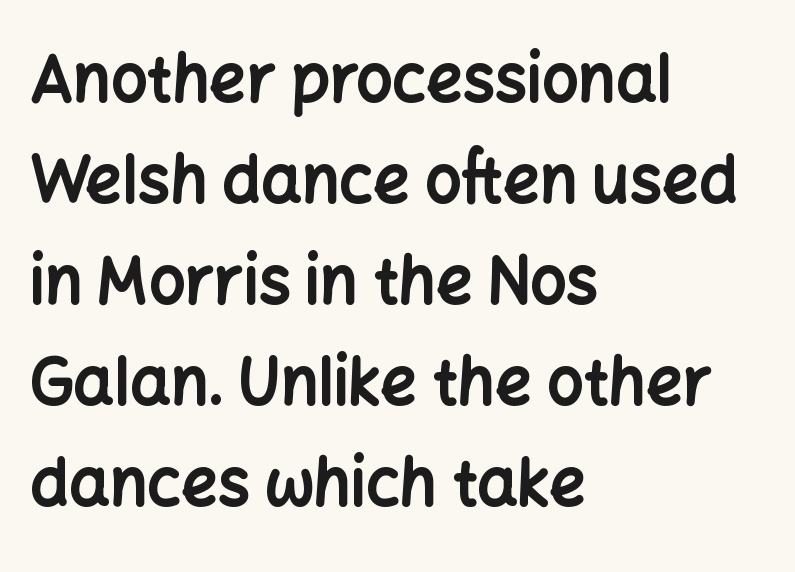
The strokes are fattened all the way to bold. Unmarked baselines from the first word to the last. A sans-serif font was chosen for this passage. Look at the tracking — it's just the regular setting, nothing added.
